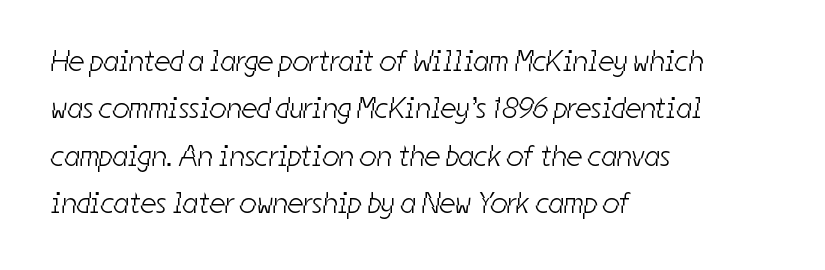
Examine the stroke ends and you'll find no serifs. Bold? No — there's no thickening of the strokes. Glance below the letters and you will spot only blank space. The type is set solid horizontally, with unmodified tracking. Leading: standard.
